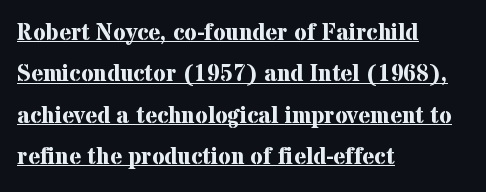
{"italic": "no", "bold": "yes", "underline": "yes", "align": "left", "line_spacing_ratio": 1.8, "letter_spacing": "normal", "letter_spacing_em": 0.0, "glyph_px": 23}
